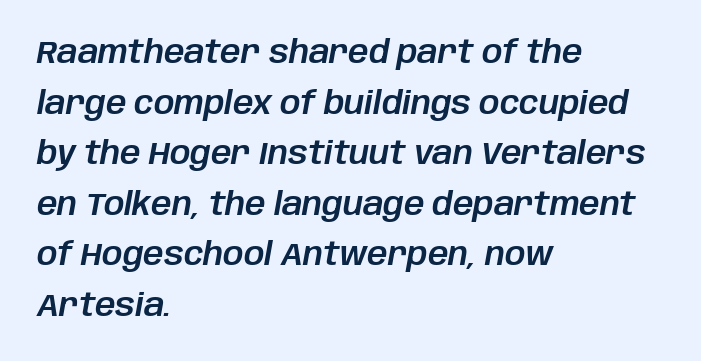
{"italic": "yes", "lean": "right", "slant_degrees": 10, "width": "normal", "stroke_contrast": "low", "x_height": "large", "monospaced": "no", "underline": "no", "align": "left", "line_spacing": "normal", "line_spacing_ratio": 1.58, "letter_spacing": "normal", "letter_spacing_em": 0.0, "glyph_px": 32}
